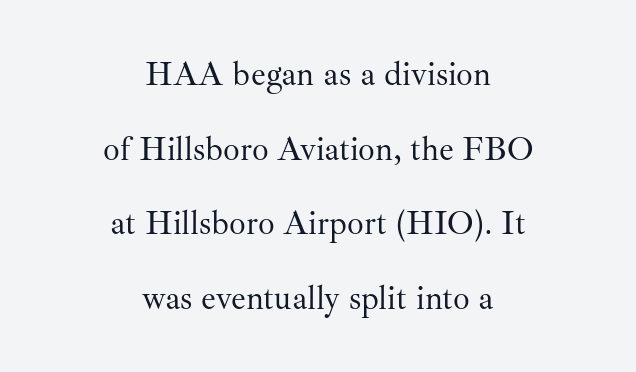
{"serif": "yes", "italic": "no", "bold": "no", "weight": "regular", "width": "normal", "stroke_contrast": "medium", "x_height": "small", "monospaced": "no", "underline": "no", "align": "center", "line_spacing": "loose", "line_spacing_ratio": 2.26, "letter_spacing": "normal", "letter_spacing_em": 0.0, "glyph_px": 33}
